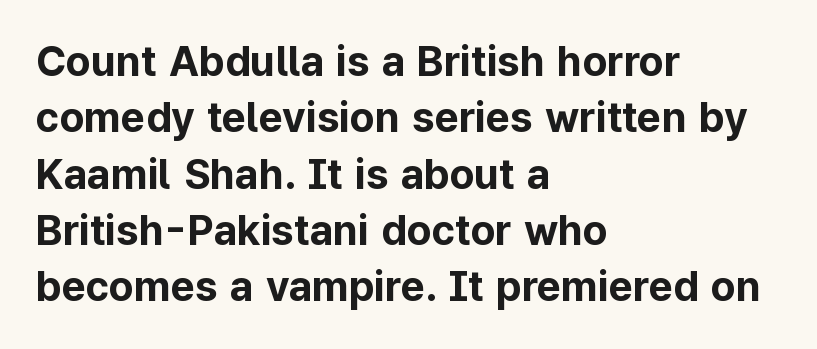
The designer left line spacing at the default. Emphasis by weight is at full strength: bold. The gap between lines stays unmarked. The characters display no serif detailing; their extremities are plain.
